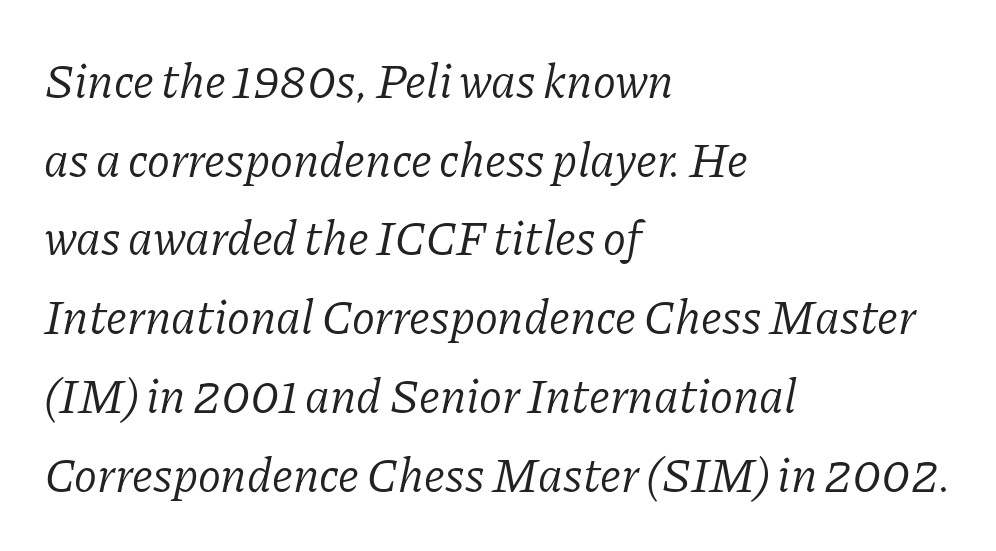
Q: Is the text bold? A: No.
Q: Is the text italic (slanted)? A: Yes, it leans right by about 11 degrees.
Q: Is the typeface a serif or a sans-serif typeface? A: Serif.
Q: Is the text underlined? A: No.
Q: How is the paragraph aligned? A: Left-aligned.
Q: Is the spacing between letters normal or unusually wide? A: Normal.
Q: Is the spacing between lines tight, normal or loose? A: Normal.
Q: Width (condensed, normal, or wide)? A: Normal.
Q: Stroke contrast? A: Low.
Q: x-height? A: Medium.
Q: Monospaced? A: No.
